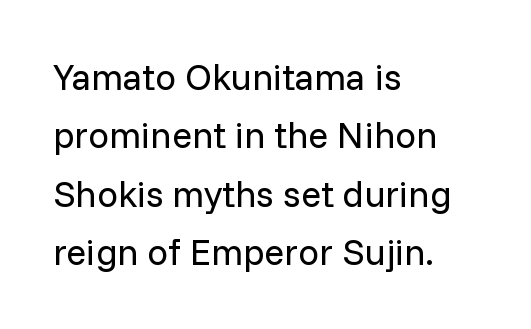
The image shows 37 px regular-weight sans-serif type, upright; set left-aligned, normal line spacing (1.58x), normal letter spacing, not underlined; low stroke contrast and a medium x-height.
